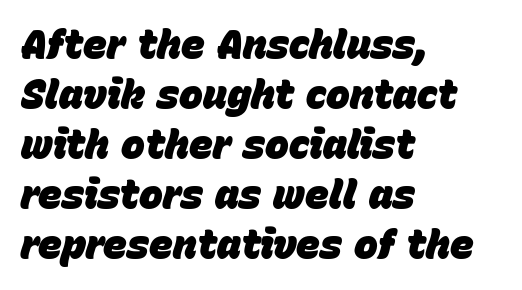
{"italic": "yes", "lean": "right", "slant_degrees": 15, "bold": "yes", "weight": "heavy", "width": "normal", "stroke_contrast": "low", "x_height": "large", "monospaced": "no", "underline": "no", "align": "left", "line_spacing": "normal", "line_spacing_ratio": 1.25, "letter_spacing": "normal", "letter_spacing_em": 0.0, "glyph_px": 40}
